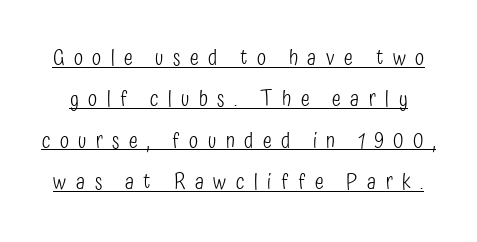
The font sits on the lighter half of the weight spectrum, regular included. Upright lettering throughout. Caption: lettering with a line underneath. Vertically, the passage feels expansive, rows floating well apart.
